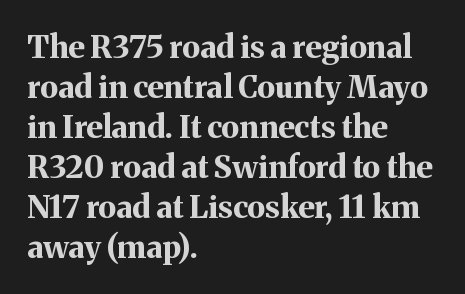
Q: Is the text bold? A: Yes.
Q: Is the text italic (slanted)? A: No, it is upright.
Q: Is the typeface a serif or a sans-serif typeface? A: Serif.
Q: Is the text underlined? A: No.
Q: How is the paragraph aligned? A: Left-aligned.
Q: Is the spacing between letters normal or unusually wide? A: Normal.
Q: Is the spacing between lines tight, normal or loose? A: Normal.
Q: Width (condensed, normal, or wide)? A: Normal.
Q: Stroke contrast? A: Medium.
Q: x-height? A: Medium.
Q: Monospaced? A: No.
